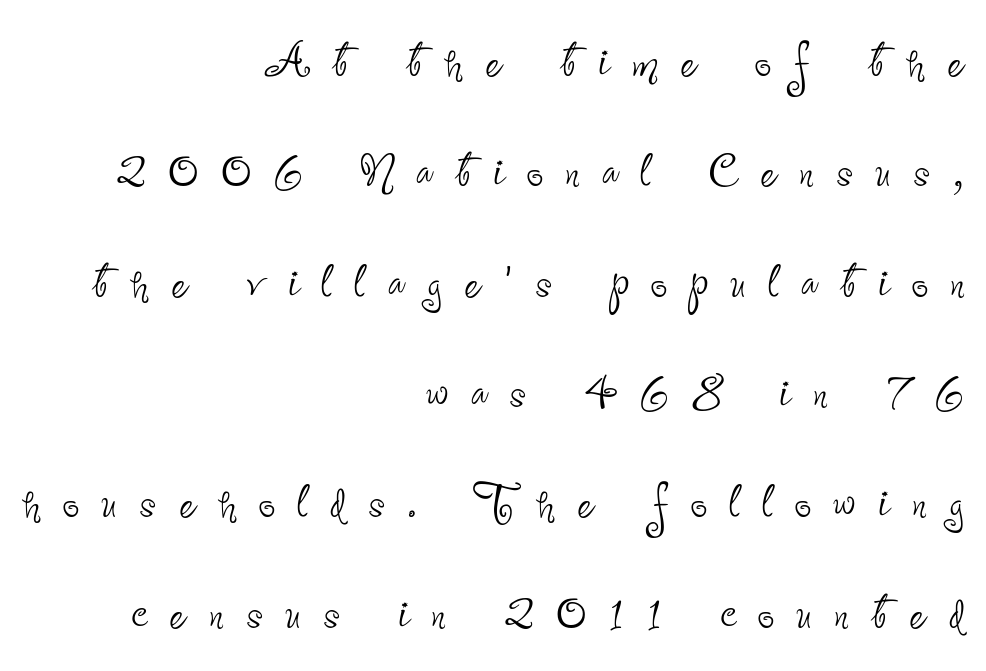
{"serif": "no", "bold": "no", "weight": "thin", "width": "condensed", "stroke_contrast": "low", "x_height": "small", "monospaced": "no", "underline": "no", "align": "right", "line_spacing_ratio": 1.87, "letter_spacing": "wide", "letter_spacing_em": 0.38, "glyph_px": 59}
